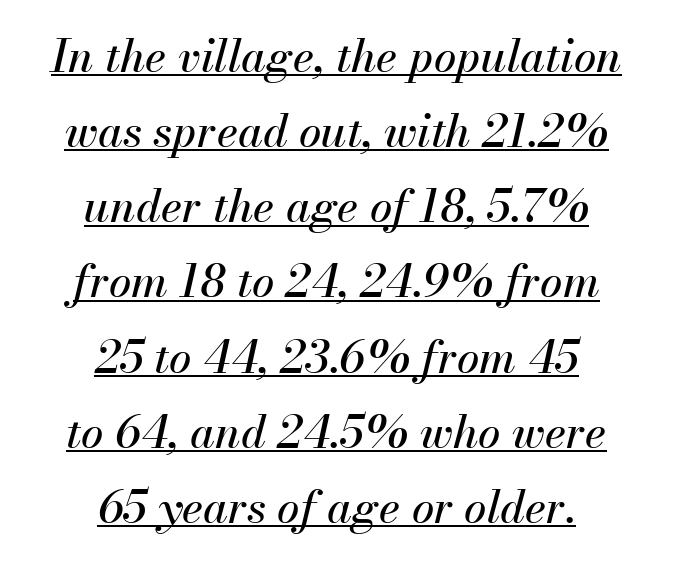
Q: Is the text italic (slanted)? A: Yes, it leans right by about 13 degrees.
Q: Is the text underlined? A: Yes.
Q: How is the paragraph aligned? A: Centered.
Q: Is the spacing between letters normal or unusually wide? A: Normal.
Q: Is the spacing between lines tight, normal or loose? A: Normal.
Q: Width (condensed, normal, or wide)? A: Normal.
Q: Stroke contrast? A: Medium.
Q: x-height? A: Small.
Q: Monospaced? A: No.
